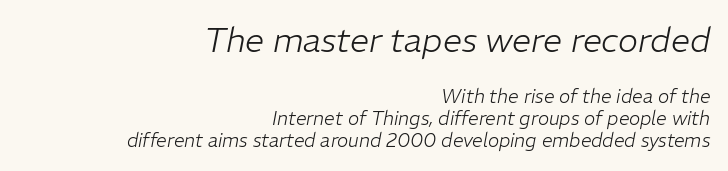
The image shows 34 px light type, italic (leaning right); set right-aligned, tight line spacing (1.15x), normal letter spacing, not underlined; the first (top) block is 1.79x larger; low stroke contrast and a medium x-height.
